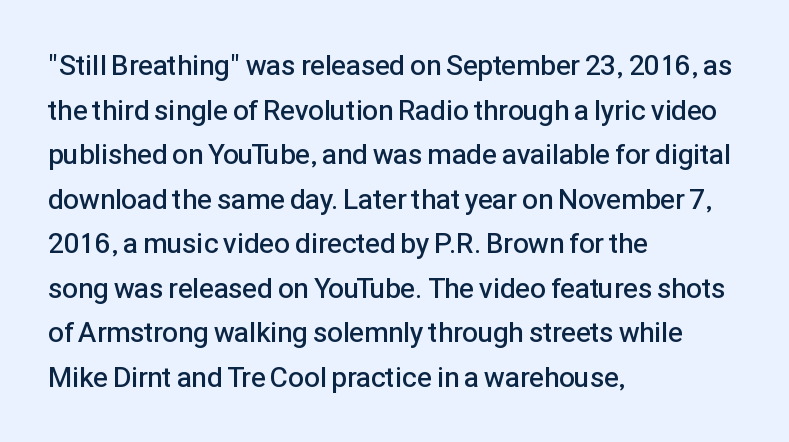
Q: Is the text bold? A: Semi-bold.
Q: Is the text italic (slanted)? A: No, it is upright.
Q: Is the typeface a serif or a sans-serif typeface? A: Sans-serif.
Q: Is the text underlined? A: No.
Q: How is the paragraph aligned? A: Left-aligned.
Q: Is the spacing between letters normal or unusually wide? A: Normal.
Q: Is the spacing between lines tight, normal or loose? A: Normal.
Q: Width (condensed, normal, or wide)? A: Normal.
Q: Stroke contrast? A: Low.
Q: x-height? A: Medium.
Q: Monospaced? A: No.
